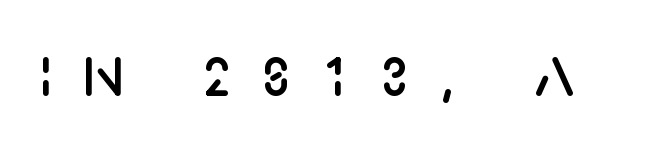
Q: Is the text italic (slanted)? A: No, it is upright.
Q: Is the typeface a serif or a sans-serif typeface? A: Sans-serif.
Q: Is the text underlined? A: No.
Q: Is the spacing between letters normal or unusually wide? A: Unusually wide.
Q: Width (condensed, normal, or wide)? A: Normal.
Q: Stroke contrast? A: Low.
Q: x-height? A: Large.
Q: Monospaced? A: No.
